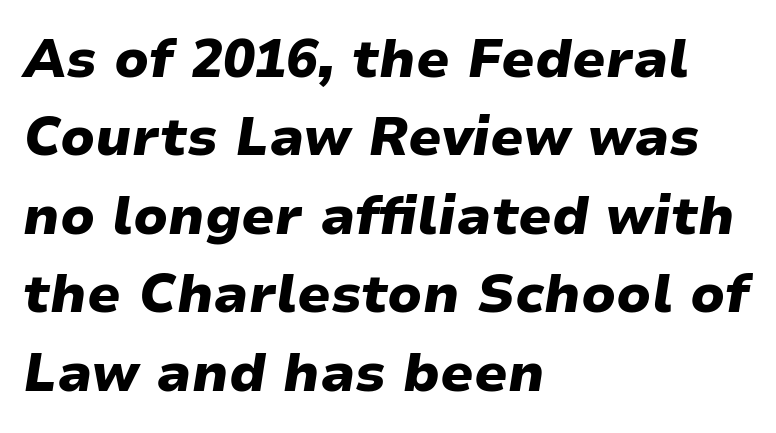
Q: Is the text bold? A: Yes.
Q: Is the text italic (slanted)? A: Yes, it leans right by about 9 degrees.
Q: Is the text underlined? A: No.
Q: How is the paragraph aligned? A: Left-aligned.
Q: Is the spacing between letters normal or unusually wide? A: Normal.
Q: Is the spacing between lines tight, normal or loose? A: Normal.
Q: Width (condensed, normal, or wide)? A: Wide.
Q: Stroke contrast? A: Low.
Q: x-height? A: Medium.
Q: Monospaced? A: No.
